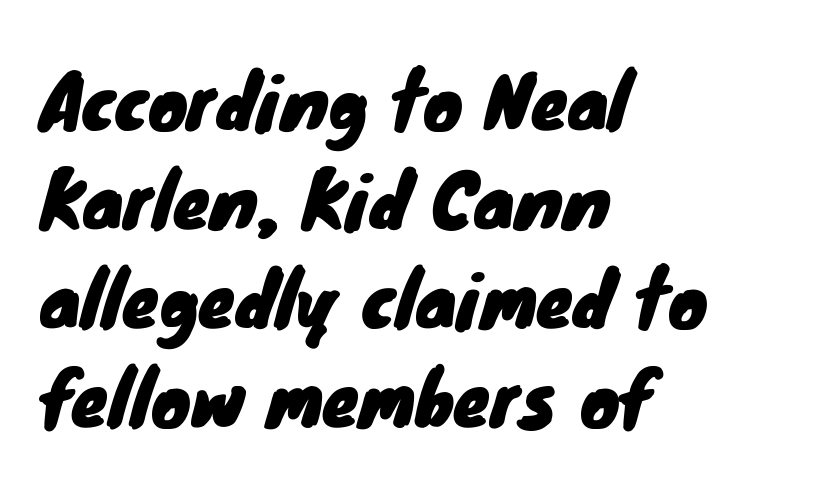
The image shows 74 px sans-serif type; set left-aligned, normal line spacing (1.34x), normal letter spacing, not underlined; low stroke contrast and a small x-height.
